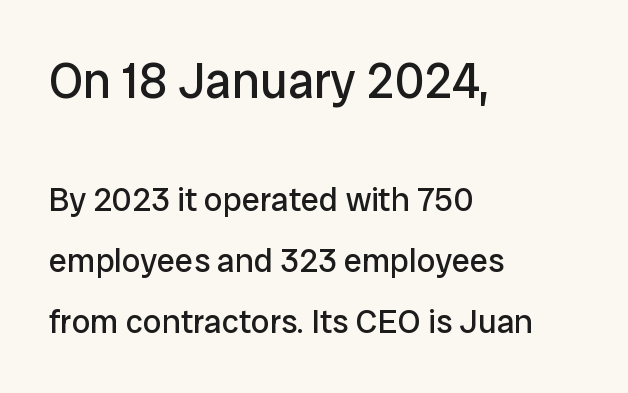
The image shows 49 px regular-weight sans-serif type, upright; set left-aligned, line spacing 1.84x, normal letter spacing, not underlined; the first (top) block is 1.48x larger; low stroke contrast and a medium x-height.
